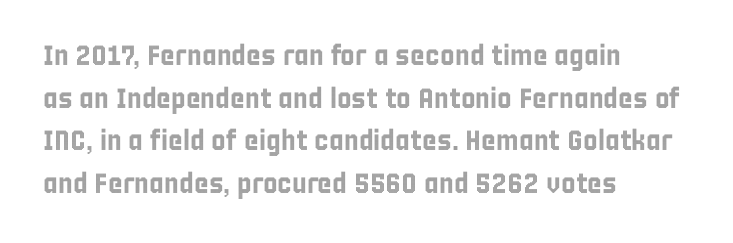
{"italic": "no", "width": "condensed", "x_height": "large", "monospaced": "no", "underline": "no", "align": "left", "line_spacing": "normal", "line_spacing_ratio": 1.52, "letter_spacing": "normal", "letter_spacing_em": 0.0, "glyph_px": 28}
